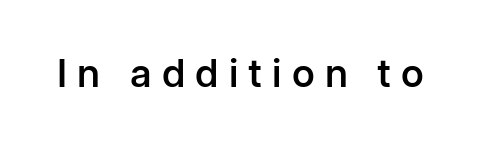
Q: Is the text bold? A: Semi-bold.
Q: Is the text italic (slanted)? A: No, it is upright.
Q: Is the typeface a serif or a sans-serif typeface? A: Sans-serif.
Q: Is the text underlined? A: No.
Q: Is the spacing between letters normal or unusually wide? A: Unusually wide.
Q: Width (condensed, normal, or wide)? A: Normal.
Q: Stroke contrast? A: Low.
Q: x-height? A: Medium.
Q: Monospaced? A: No.
